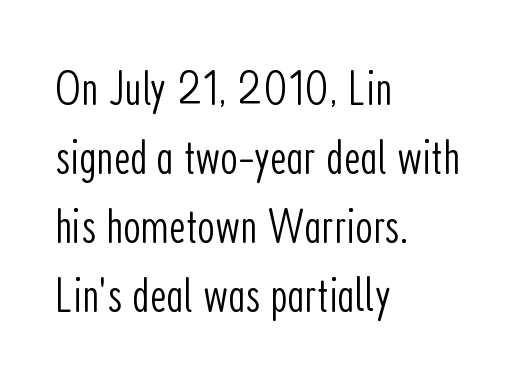
Q: Is the text bold? A: No.
Q: Is the text italic (slanted)? A: No, it is upright.
Q: Is the typeface a serif or a sans-serif typeface? A: Sans-serif.
Q: Is the text underlined? A: No.
Q: How is the paragraph aligned? A: Left-aligned.
Q: Is the spacing between letters normal or unusually wide? A: Normal.
Q: Is the spacing between lines tight, normal or loose? A: Normal.
Q: Width (condensed, normal, or wide)? A: Condensed.
Q: Stroke contrast? A: Low.
Q: x-height? A: Medium.
Q: Monospaced? A: No.
